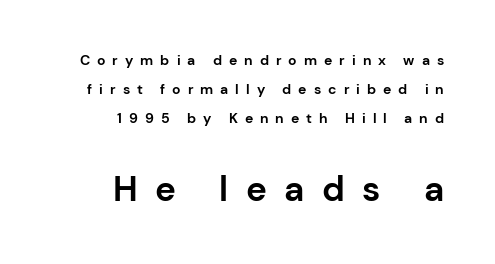
The image shows 35 px bold sans-serif type, upright; set right-aligned, loose line spacing (2.08x), unusually wide letter spacing (+0.5 em), not underlined; the second (bottom) block is 2.5x larger; low stroke contrast and a medium x-height.
